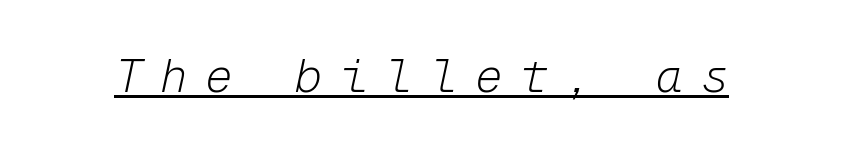
{"italic": "yes", "lean": "right", "slant_degrees": 12, "bold": "no", "weight": "light", "width": "normal", "stroke_contrast": "low", "x_height": "medium", "monospaced": "yes", "underline": "yes", "letter_spacing": "wide", "letter_spacing_em": 0.38, "glyph_px": 46}
